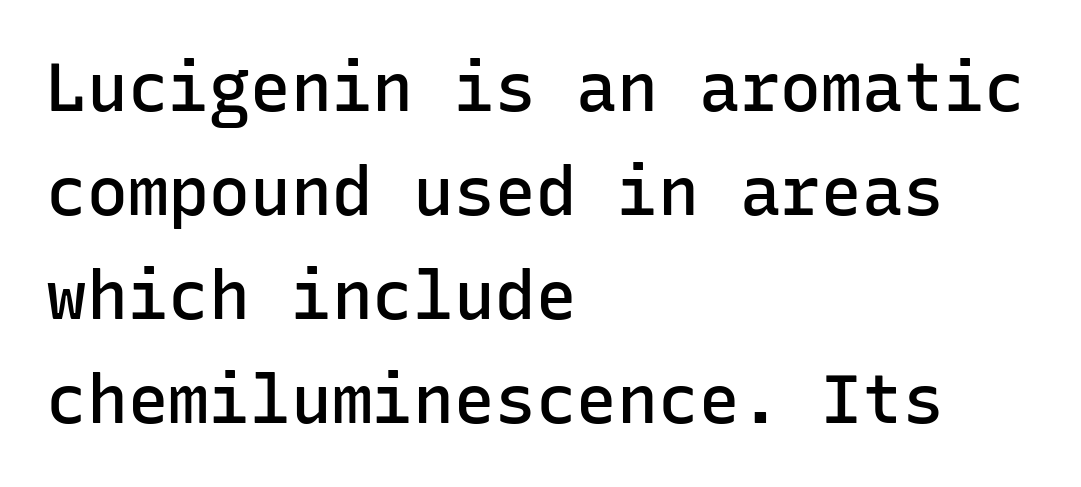
What stands out about the letter spacing? Nothing — it is the standard amount. Every row of glyphs begins at an identical x-position on the left. These lines sit exactly where default settings would place them. Unmarked baselines from the first word to the last.
